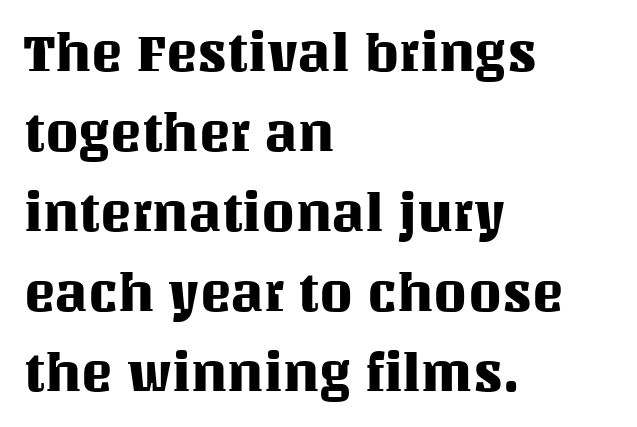
Q: Is the text italic (slanted)? A: No, it is upright.
Q: Is the text underlined? A: No.
Q: How is the paragraph aligned? A: Left-aligned.
Q: Is the spacing between letters normal or unusually wide? A: Normal.
Q: Is the spacing between lines tight, normal or loose? A: Normal.
Q: Width (condensed, normal, or wide)? A: Normal.
Q: Stroke contrast? A: Medium.
Q: x-height? A: Large.
Q: Monospaced? A: No.
